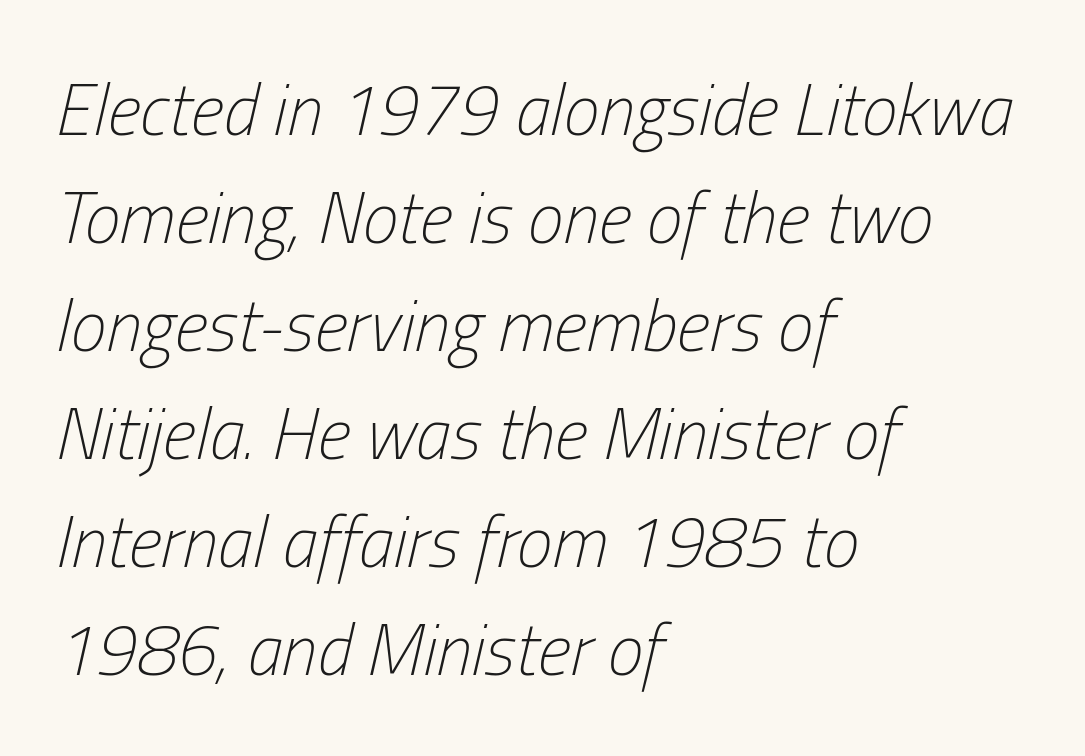
Q: Is the text bold? A: No.
Q: Is the text italic (slanted)? A: Yes, it leans right by about 13 degrees.
Q: Is the text underlined? A: No.
Q: How is the paragraph aligned? A: Left-aligned.
Q: Is the spacing between letters normal or unusually wide? A: Normal.
Q: Is the spacing between lines tight, normal or loose? A: Normal.
Q: Width (condensed, normal, or wide)? A: Condensed.
Q: Stroke contrast? A: Low.
Q: x-height? A: Medium.
Q: Monospaced? A: No.
